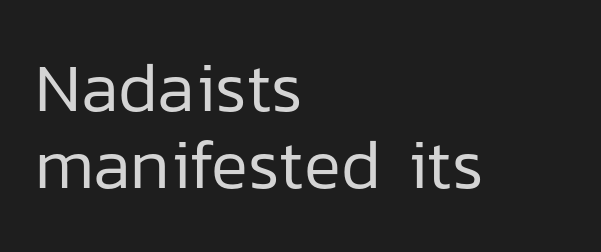
Q: Is the text bold? A: No.
Q: Is the text italic (slanted)? A: No, it is upright.
Q: Is the typeface a serif or a sans-serif typeface? A: Sans-serif.
Q: Is the text underlined? A: No.
Q: How is the paragraph aligned? A: Left-aligned.
Q: Is the spacing between letters normal or unusually wide? A: Normal.
Q: Is the spacing between lines tight, normal or loose? A: Tight.
Q: Width (condensed, normal, or wide)? A: Normal.
Q: Stroke contrast? A: Low.
Q: x-height? A: Medium.
Q: Monospaced? A: No.
